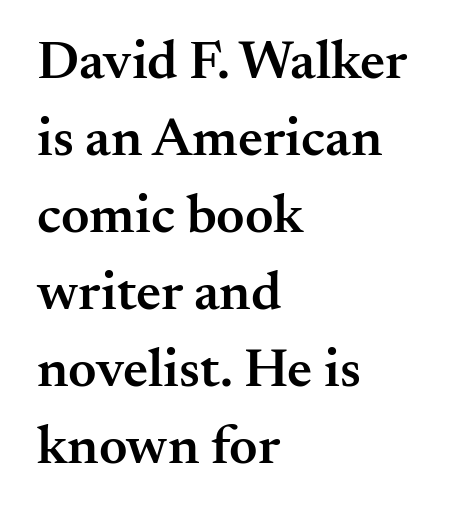
{"serif": "yes", "italic": "no", "bold": "semi", "weight": "semibold", "width": "normal", "stroke_contrast": "medium", "x_height": "small", "monospaced": "no", "underline": "no", "align": "left", "line_spacing": "normal", "line_spacing_ratio": 1.4, "letter_spacing": "normal", "letter_spacing_em": 0.0, "glyph_px": 55}
